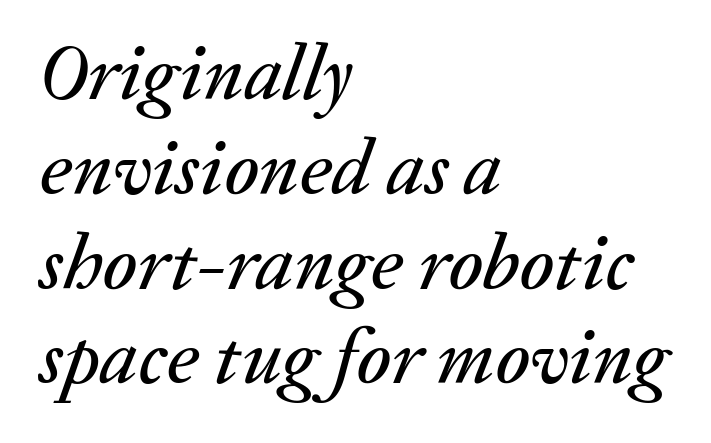
The image shows 79 px text type, italic (leaning right); set left-aligned, line spacing 1.2x, normal letter spacing, not underlined; medium stroke contrast and a medium x-height.
